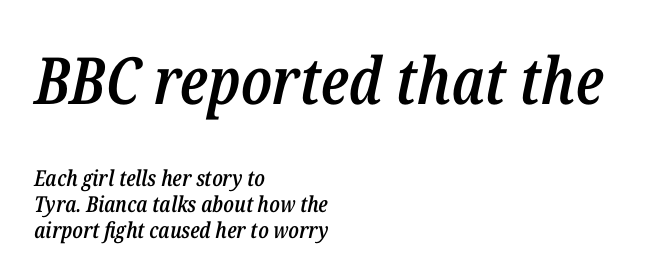
{"italic": "yes", "lean": "right", "slant_degrees": 12, "bold": "semi", "weight": "semibold", "width": "condensed", "stroke_contrast": "low", "x_height": "medium", "monospaced": "no", "underline": "no", "align": "left", "line_spacing_ratio": 1.17, "letter_spacing": "normal", "letter_spacing_em": 0.0, "larger_block": "first", "size_ratio": 2.95, "glyph_px": 65}
